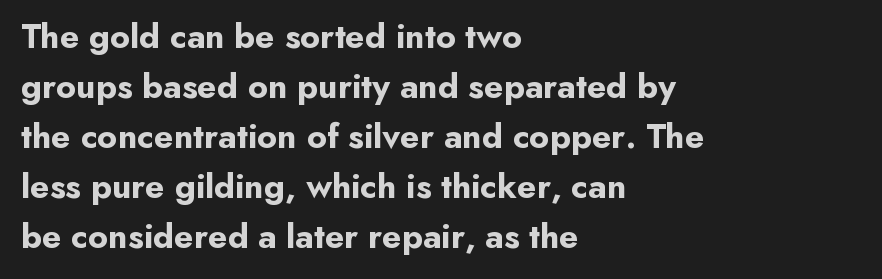
The image shows 35 px bold sans-serif type, upright; set left-aligned, normal line spacing (1.43x), normal letter spacing, not underlined; low stroke contrast and a small x-height.
